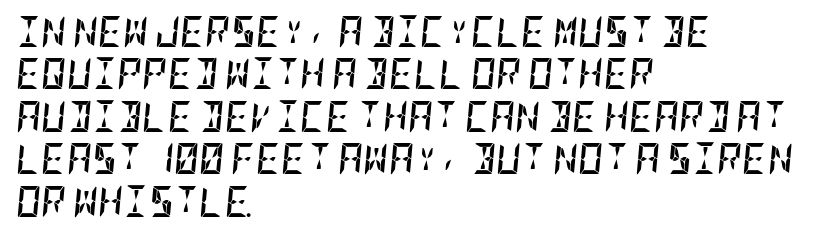
Has an underline been added? It has not. The line texture is even and compact thanks to regular tracking. Weight check: bold — yes, fully. The rows are spaced the way most documents space them. In CSS terms this would be text-align: left.
